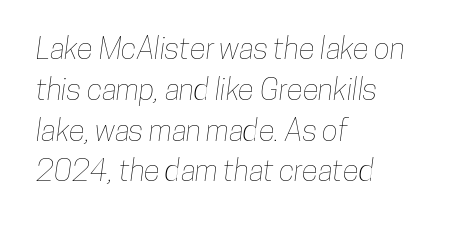
{"width": "condensed", "stroke_contrast": "low", "x_height": "medium", "monospaced": "no", "underline": "no", "align": "left", "line_spacing": "normal", "line_spacing_ratio": 1.36, "letter_spacing": "normal", "letter_spacing_em": 0.0, "glyph_px": 30}
